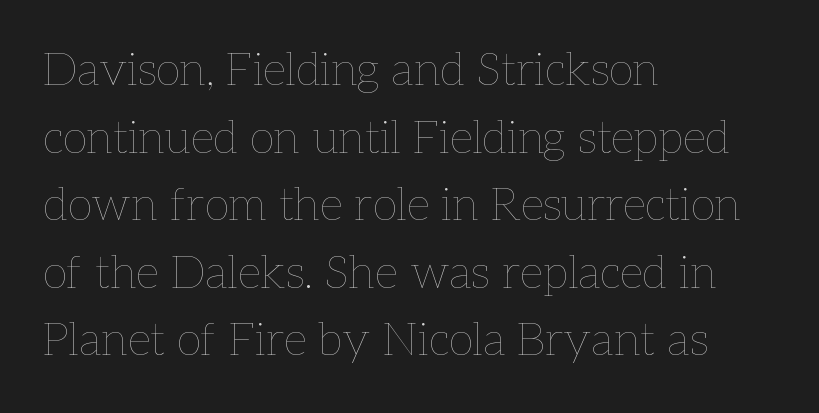
Q: Is the text bold? A: No.
Q: Is the text italic (slanted)? A: No, it is upright.
Q: Is the text underlined? A: No.
Q: How is the paragraph aligned? A: Left-aligned.
Q: Is the spacing between letters normal or unusually wide? A: Normal.
Q: Is the spacing between lines tight, normal or loose? A: Normal.
Q: Width (condensed, normal, or wide)? A: Normal.
Q: Stroke contrast? A: Low.
Q: x-height? A: Medium.
Q: Monospaced? A: No.
